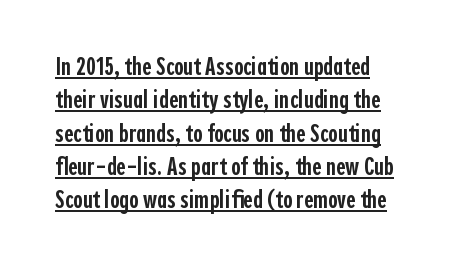
{"italic": "no", "bold": "semi", "underline": "yes", "line_spacing": "normal", "line_spacing_ratio": 1.28, "letter_spacing": "normal", "letter_spacing_em": 0.0, "glyph_px": 26}
